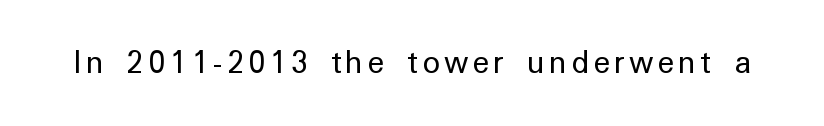
The image shows 30 px regular-weight sans-serif type, upright; set not underlined; low stroke contrast and a medium x-height.
